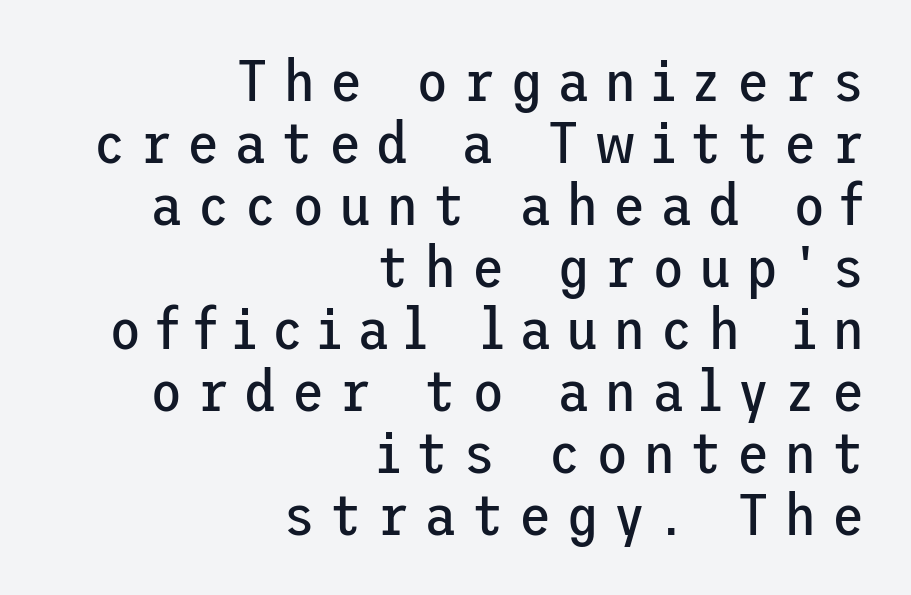
{"serif": "no", "italic": "no", "bold": "no", "weight": "regular", "width": "normal", "stroke_contrast": "low", "x_height": "medium", "underline": "no", "align": "right", "line_spacing": "tight", "line_spacing_ratio": 1.05, "letter_spacing": "wide", "letter_spacing_em": 0.25, "glyph_px": 59}
